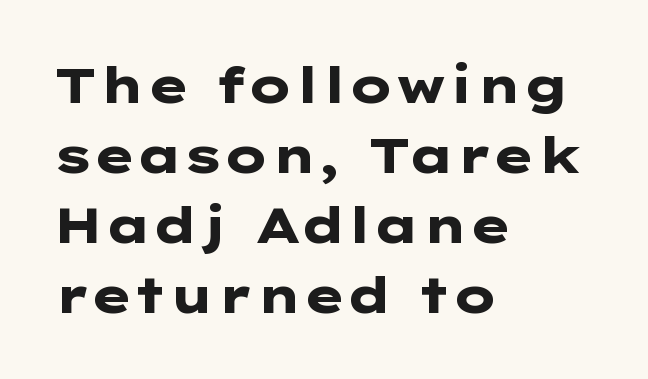
{"serif": "no", "italic": "no", "bold": "yes", "weight": "heavy", "width": "wide", "stroke_contrast": "low", "x_height": "medium", "underline": "no", "align": "left", "line_spacing": "normal", "line_spacing_ratio": 1.4, "letter_spacing": "normal", "letter_spacing_em": 0.0, "glyph_px": 50}
